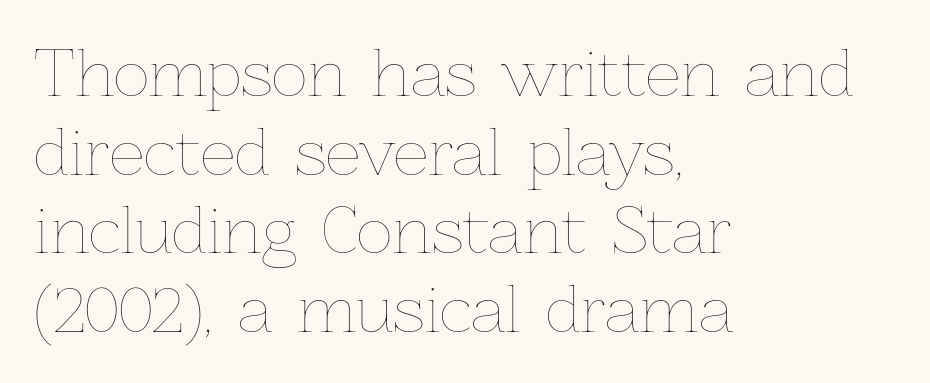
{"italic": "no", "bold": "no", "weight": "thin", "width": "normal", "stroke_contrast": "low", "x_height": "medium", "monospaced": "no", "underline": "no", "align": "left", "line_spacing": "normal", "line_spacing_ratio": 1.27, "letter_spacing": "normal", "letter_spacing_em": 0.0, "glyph_px": 62}
